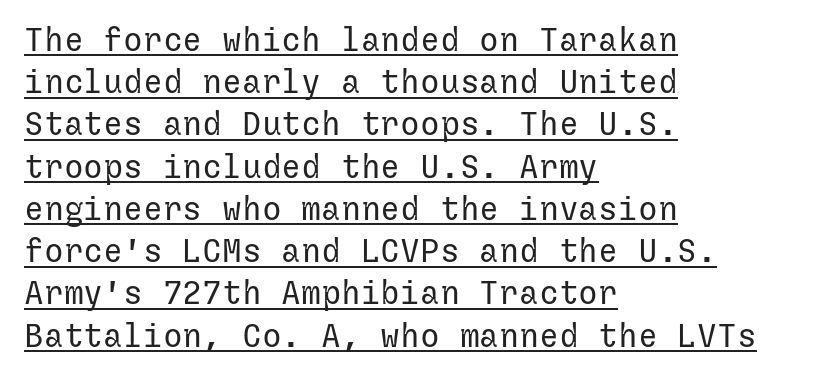
Q: Is the text bold? A: No.
Q: Is the text italic (slanted)? A: No, it is upright.
Q: Is the typeface a serif or a sans-serif typeface? A: Sans-serif.
Q: Is the text underlined? A: Yes.
Q: How is the paragraph aligned? A: Left-aligned.
Q: Is the spacing between letters normal or unusually wide? A: Normal.
Q: Is the spacing between lines tight, normal or loose? A: Normal.
Q: Width (condensed, normal, or wide)? A: Normal.
Q: Stroke contrast? A: Low.
Q: x-height? A: Medium.
